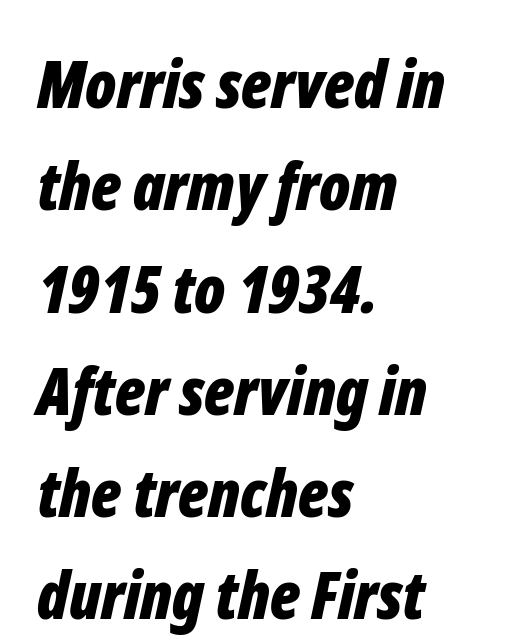
The image shows 66 px bold, condensed type, italic (leaning right); set left-aligned, normal line spacing (1.55x), normal letter spacing, not underlined; low stroke contrast and a medium x-height.
